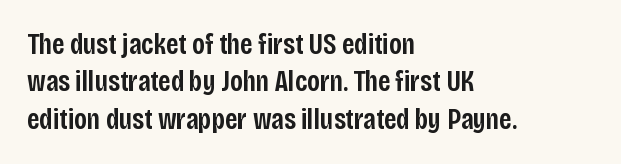
{"serif": "no", "italic": "no", "bold": "semi", "weight": "semibold", "width": "condensed", "stroke_contrast": "low", "x_height": "large", "monospaced": "no", "underline": "no", "align": "left", "line_spacing": "normal", "line_spacing_ratio": 1.29, "letter_spacing": "normal", "letter_spacing_em": 0.0, "glyph_px": 29}
